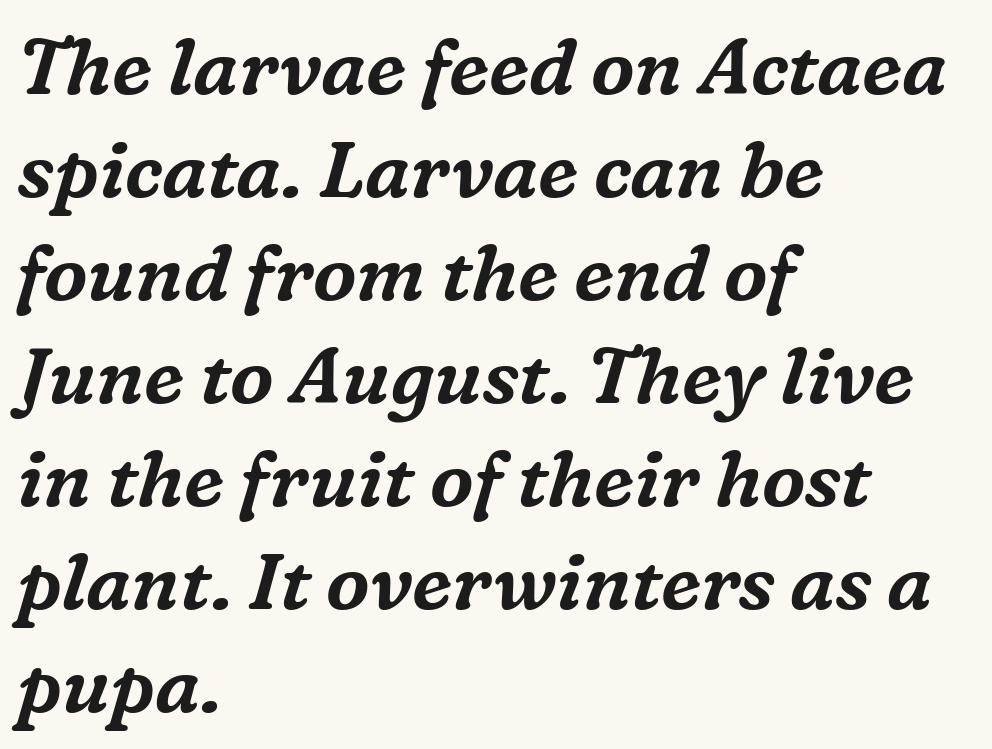
{"serif": "yes", "italic": "yes", "lean": "right", "slant_degrees": 16, "width": "normal", "stroke_contrast": "medium", "x_height": "medium", "monospaced": "no", "underline": "no", "align": "left", "line_spacing": "normal", "line_spacing_ratio": 1.32, "letter_spacing": "normal", "letter_spacing_em": 0.0, "glyph_px": 78}
